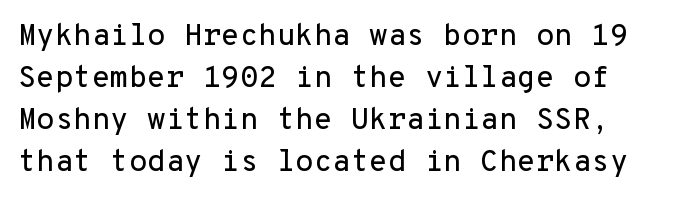
In terms of letterform style, serifs are entirely absent. Rendered with straight, roman letterforms. Any mark beneath the type? The region is blank. The type is set solid horizontally, with unmodified tracking. Vertically, the passage feels balanced, rows spaced as you'd expect.
